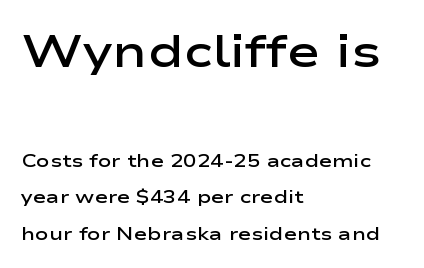
Q: Is the text bold? A: Semi-bold.
Q: Is the text italic (slanted)? A: No, it is upright.
Q: Is the typeface a serif or a sans-serif typeface? A: Sans-serif.
Q: Is the text underlined? A: No.
Q: How is the paragraph aligned? A: Left-aligned.
Q: Is the spacing between letters normal or unusually wide? A: Normal.
Q: Is the spacing between lines tight, normal or loose? A: Loose.
Q: Which block of text is set in a larger size, the first (top) or the second (bottom)? A: The first (top) one.
Q: Width (condensed, normal, or wide)? A: Wide.
Q: Stroke contrast? A: Low.
Q: x-height? A: Medium.
Q: Monospaced? A: No.
